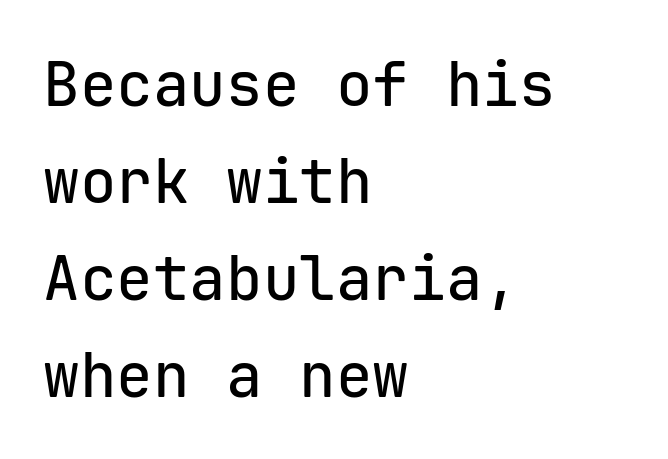
A bare baseline throughout the passage. Regarding serifs, this sample does without them. The face used here is monospaced, like something from a code editor. Italic? Not at all — the glyphs are vertical. The rendering uses a moderate line-height, typical for paragraphs.
